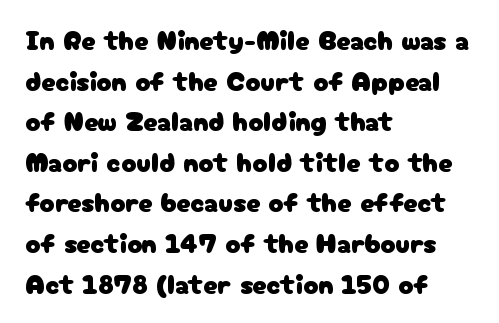
{"serif": "no", "italic": "no", "width": "normal", "stroke_contrast": "low", "x_height": "medium", "monospaced": "no", "underline": "no", "align": "left", "line_spacing": "normal", "line_spacing_ratio": 1.45, "letter_spacing": "normal", "letter_spacing_em": 0.0, "glyph_px": 28}
